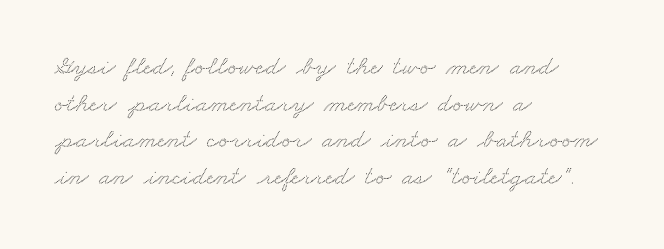
Q: Is the text underlined? A: No.
Q: How is the paragraph aligned? A: Left-aligned.
Q: Is the spacing between letters normal or unusually wide? A: Normal.
Q: Is the spacing between lines tight, normal or loose? A: Normal.
